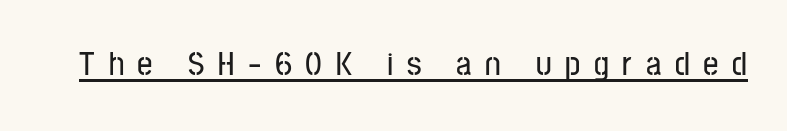
Does a line run under the words? Yes, clearly. To sum up the face: it is a sans, with no serifs. A roman cut, with each character standing at attention. Note the varied advance widths — an 'i' is clearly narrower than an 'm'. The tracking jumps out immediately: characters are airy and widely separated.
